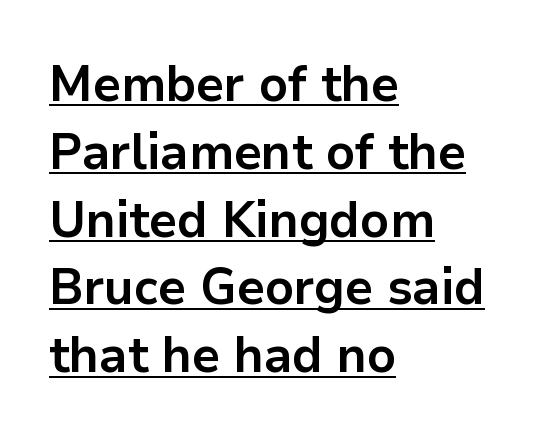
Q: Is the text bold? A: Yes.
Q: Is the text italic (slanted)? A: No, it is upright.
Q: Is the typeface a serif or a sans-serif typeface? A: Sans-serif.
Q: Is the text underlined? A: Yes.
Q: How is the paragraph aligned? A: Left-aligned.
Q: Is the spacing between letters normal or unusually wide? A: Normal.
Q: Is the spacing between lines tight, normal or loose? A: Normal.
Q: Width (condensed, normal, or wide)? A: Normal.
Q: Stroke contrast? A: Low.
Q: x-height? A: Medium.
Q: Monospaced? A: No.
